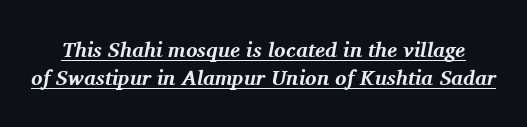
{"italic": "yes", "lean": "right", "slant_degrees": 11, "bold": "yes", "underline": "yes", "line_spacing": "normal", "line_spacing_ratio": 1.35, "letter_spacing": "normal", "letter_spacing_em": 0.0, "glyph_px": 21}
